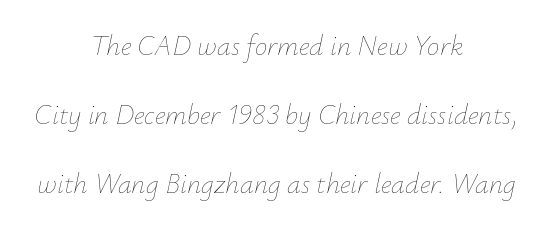
This is not heavy type; no bold has been used. Notice how the stems are inclined rather than vertical — that's the hallmark of italics. A clean baseline with only descenders dipping below it. How are the letters spaced? Ordinarily, with no added tracking. Spacing verdict: proportional, widths tailored to each character. The typesetter chose a symmetrical, centered arrangement here.
